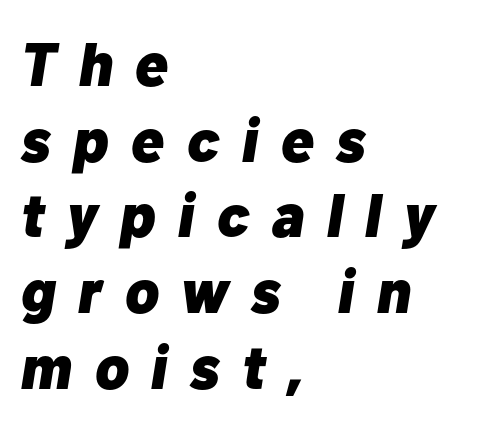
What stands out about the letter spacing? Its width — letters are far apart. These lines were composed using italics. Words float on clear page, feet unadorned. Pretty heavy lettering here — definitely bold. Caption: multi-line text, flush left, ragged right.
